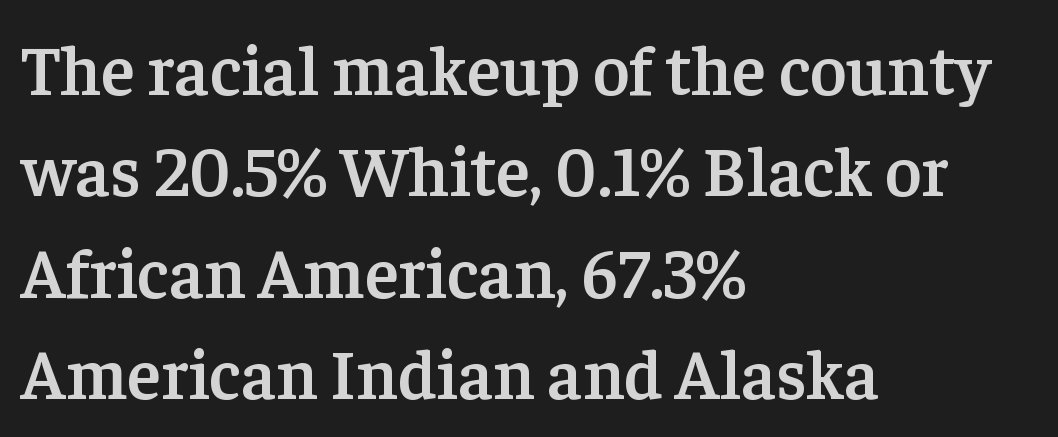
Q: Is the text bold? A: Semi-bold.
Q: Is the text italic (slanted)? A: No, it is upright.
Q: Is the typeface a serif or a sans-serif typeface? A: Serif.
Q: Is the text underlined? A: No.
Q: How is the paragraph aligned? A: Left-aligned.
Q: Is the spacing between letters normal or unusually wide? A: Normal.
Q: Is the spacing between lines tight, normal or loose? A: Normal.
Q: Width (condensed, normal, or wide)? A: Normal.
Q: Stroke contrast? A: Low.
Q: x-height? A: Medium.
Q: Monospaced? A: No.
